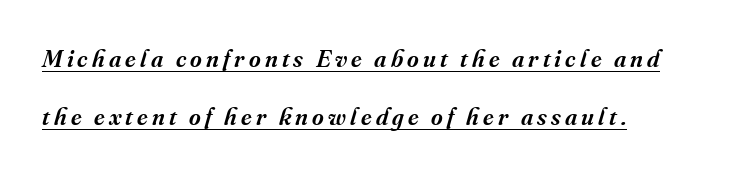
The strokes are fattened partway — semibold, not bold. Notice how the stems are inclined rather than vertical — that's the hallmark of italics. You could fit nearly another row in the gap between these rows. The words here are underlined. This sample is left-justified, so line endings fall wherever the words run out.
